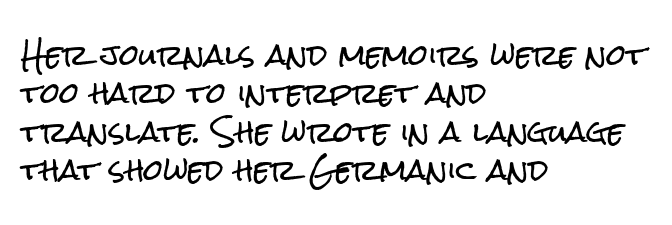
Q: Is the text italic (slanted)? A: No, it is upright.
Q: Is the typeface a serif or a sans-serif typeface? A: Sans-serif.
Q: Is the text underlined? A: No.
Q: How is the paragraph aligned? A: Left-aligned.
Q: Is the spacing between letters normal or unusually wide? A: Normal.
Q: Is the spacing between lines tight, normal or loose? A: Normal.
Q: Width (condensed, normal, or wide)? A: Condensed.
Q: Stroke contrast? A: Low.
Q: x-height? A: Medium.
Q: Monospaced? A: No.
